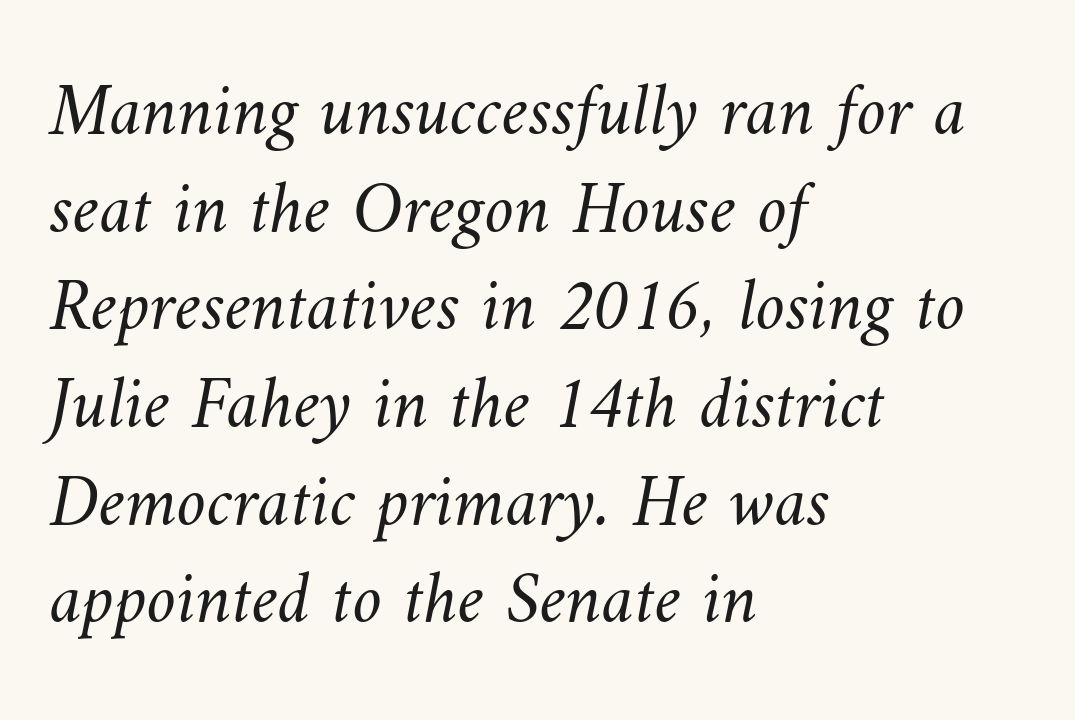
Is this a fixed-width face? No — the glyphs have proportional, varying widths. A student would call this left alignment; a typographer would say flush left, rag right. Vertical spacing — default. Heaviness? Minimal to ordinary, like unemphasized prose. Glyph-to-glyph distance matches everyday printed text.
